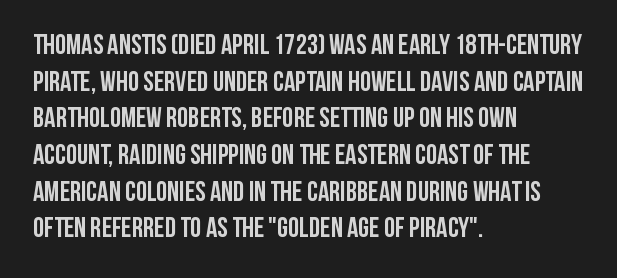
The image shows 28 px semibold, condensed sans-serif type, upright; set left-aligned, normal line spacing (1.31x), normal letter spacing, not underlined; low stroke contrast and a large x-height.
